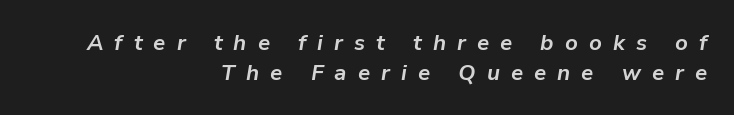
Q: Is the text bold? A: Yes.
Q: Is the text italic (slanted)? A: Yes, it leans right by about 9 degrees.
Q: Is the text underlined? A: No.
Q: How is the paragraph aligned? A: Right-aligned.
Q: Is the spacing between letters normal or unusually wide? A: Unusually wide.
Q: Is the spacing between lines tight, normal or loose? A: Normal.
